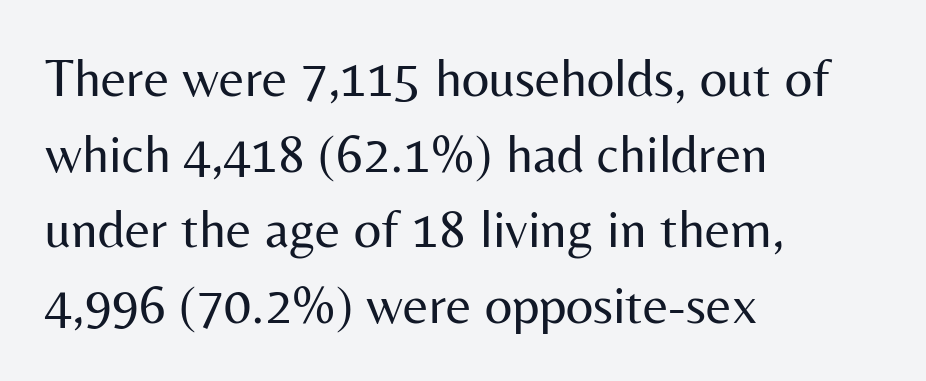
Q: Is the text bold? A: No.
Q: Is the text italic (slanted)? A: No, it is upright.
Q: Is the typeface a serif or a sans-serif typeface? A: Sans-serif.
Q: Is the text underlined? A: No.
Q: How is the paragraph aligned? A: Left-aligned.
Q: Is the spacing between letters normal or unusually wide? A: Normal.
Q: Is the spacing between lines tight, normal or loose? A: Normal.
Q: Width (condensed, normal, or wide)? A: Normal.
Q: Stroke contrast? A: Medium.
Q: x-height? A: Medium.
Q: Monospaced? A: No.
